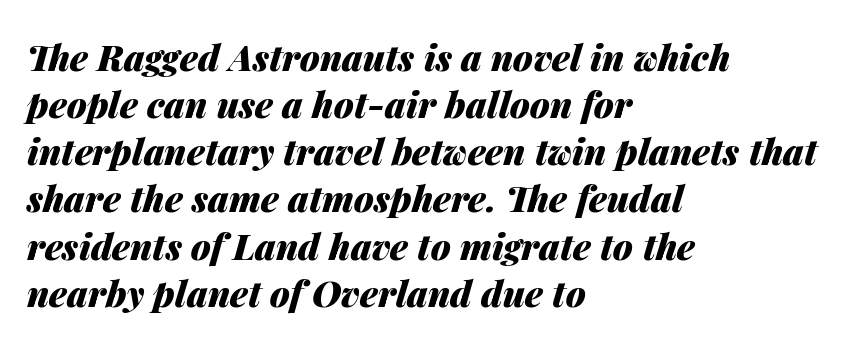
Q: Is the text bold? A: Yes.
Q: Is the text italic (slanted)? A: Yes, it leans right by about 14 degrees.
Q: Is the text underlined? A: No.
Q: How is the paragraph aligned? A: Left-aligned.
Q: Is the spacing between letters normal or unusually wide? A: Normal.
Q: Is the spacing between lines tight, normal or loose? A: Normal.
Q: Width (condensed, normal, or wide)? A: Normal.
Q: Stroke contrast? A: Medium.
Q: x-height? A: Medium.
Q: Monospaced? A: No.
